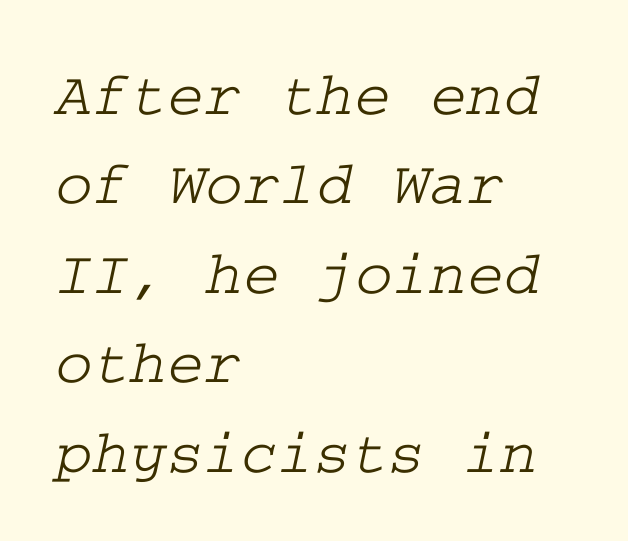
{"serif": "yes", "width": "wide", "stroke_contrast": "low", "x_height": "medium", "underline": "no", "align": "left", "line_spacing": "normal", "line_spacing_ratio": 1.42, "letter_spacing": "normal", "letter_spacing_em": 0.0, "glyph_px": 63}
